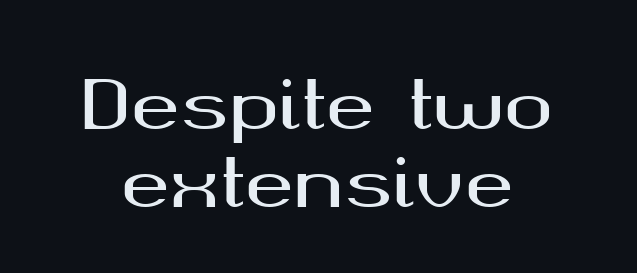
Q: Is the text italic (slanted)? A: No, it is upright.
Q: Is the typeface a serif or a sans-serif typeface? A: Sans-serif.
Q: Is the text underlined? A: No.
Q: Is the spacing between letters normal or unusually wide? A: Normal.
Q: Width (condensed, normal, or wide)? A: Wide.
Q: Stroke contrast? A: Medium.
Q: x-height? A: Medium.
Q: Monospaced? A: No.
